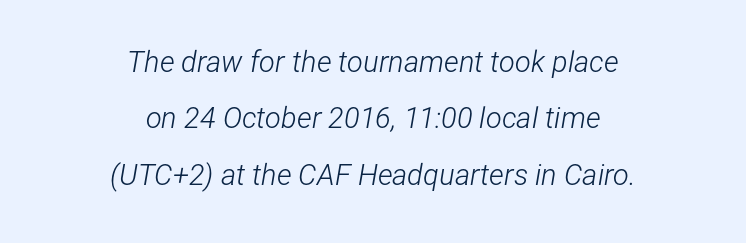
Q: Is the text bold? A: No.
Q: Is the text italic (slanted)? A: Yes, it leans right by about 12 degrees.
Q: Is the text underlined? A: No.
Q: How is the paragraph aligned? A: Centered.
Q: Is the spacing between letters normal or unusually wide? A: Normal.
Q: Is the spacing between lines tight, normal or loose? A: Loose.
Q: Width (condensed, normal, or wide)? A: Condensed.
Q: Stroke contrast? A: Low.
Q: x-height? A: Medium.
Q: Monospaced? A: No.
